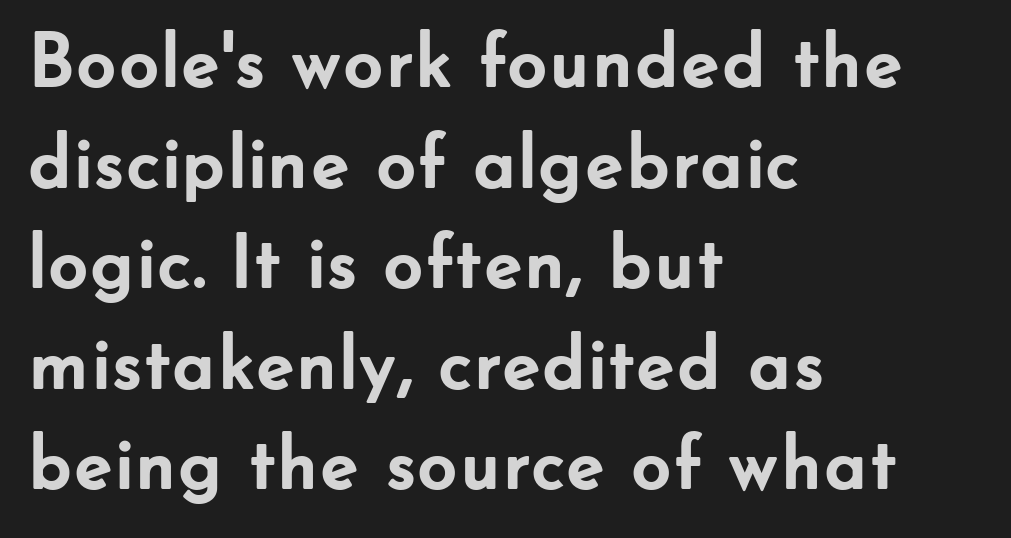
To sum up the face: it is a sans, with no serifs. In terms of leading, this rendering sits right in the middle. Weight: bold. Has an underline been added? It has not. This is roman type, the default non-slanted kind.
